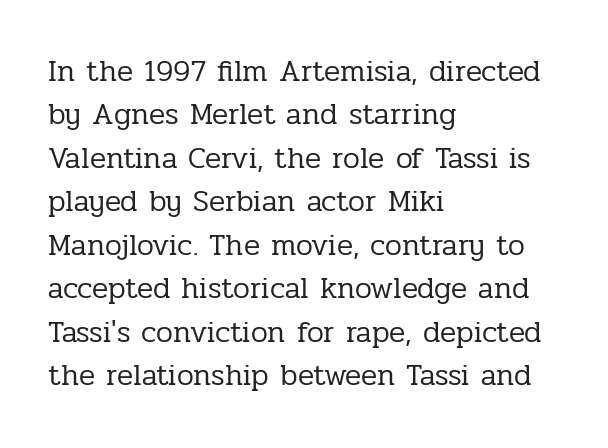
{"serif": "yes", "italic": "no", "bold": "no", "weight": "regular", "width": "normal", "stroke_contrast": "low", "x_height": "medium", "monospaced": "no", "underline": "no", "align": "left", "line_spacing": "normal", "line_spacing_ratio": 1.45, "letter_spacing": "normal", "letter_spacing_em": 0.0, "glyph_px": 30}
